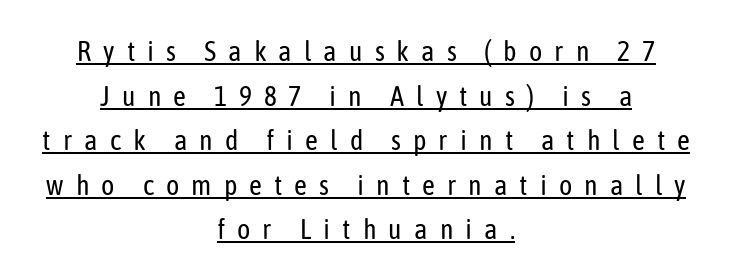
{"serif": "no", "italic": "no", "bold": "no", "weight": "regular", "width": "condensed", "stroke_contrast": "low", "x_height": "medium", "monospaced": "no", "underline": "yes", "align": "center", "line_spacing": "normal", "line_spacing_ratio": 1.59, "letter_spacing": "wide", "letter_spacing_em": 0.43, "glyph_px": 28}
